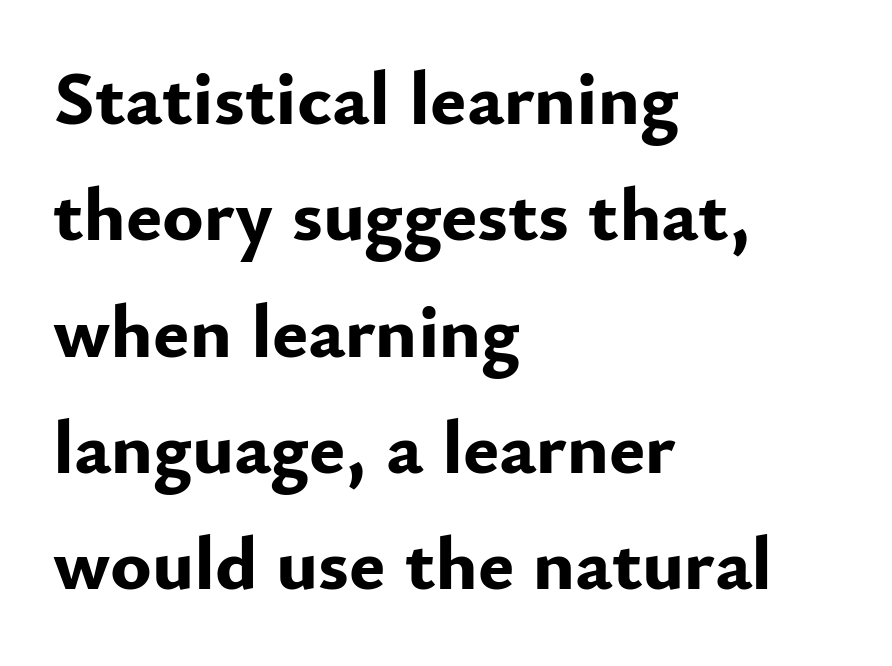
{"serif": "no", "italic": "no", "bold": "yes", "weight": "bold", "width": "normal", "stroke_contrast": "low", "x_height": "small", "monospaced": "no", "underline": "no", "align": "left", "line_spacing": "normal", "line_spacing_ratio": 1.51, "letter_spacing": "normal", "letter_spacing_em": 0.0, "glyph_px": 77}
